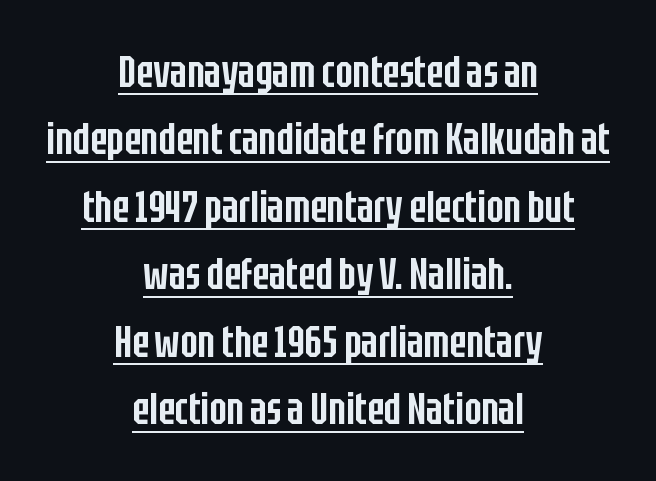
The image shows 45 px semibold, condensed sans-serif type, upright; set centered, normal line spacing (1.5x), normal letter spacing, underlined; low stroke contrast and a large x-height.
